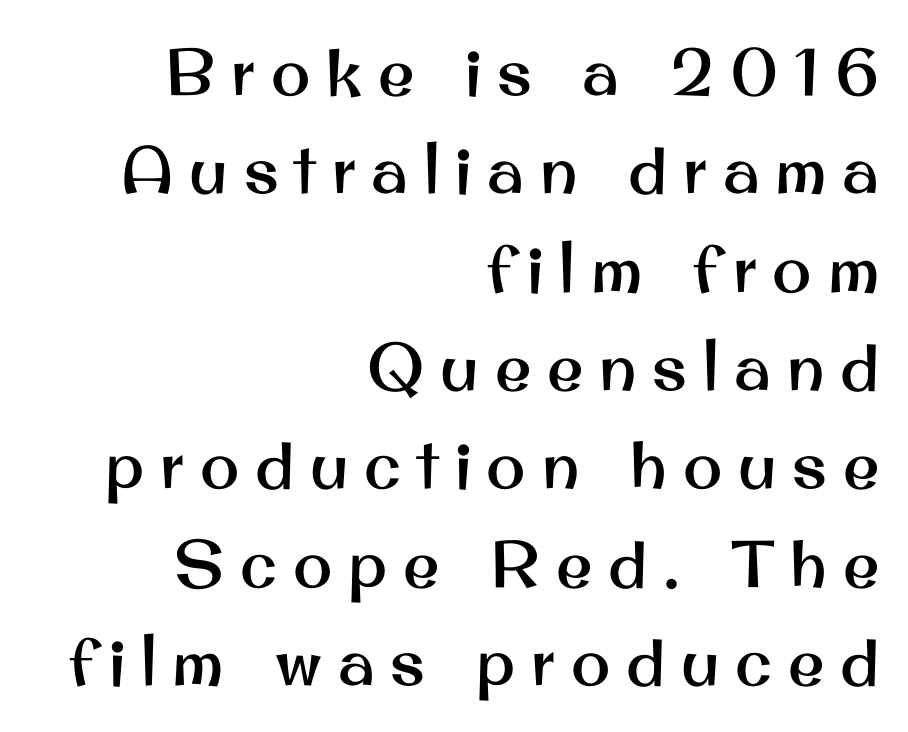
{"serif": "no", "italic": "no", "width": "normal", "stroke_contrast": "medium", "x_height": "small", "monospaced": "no", "underline": "no", "align": "right", "line_spacing": "normal", "line_spacing_ratio": 1.49, "letter_spacing": "wide", "letter_spacing_em": 0.24, "glyph_px": 66}
